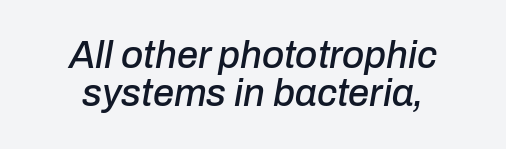
Q: Is the text italic (slanted)? A: Yes, it leans right by about 10 degrees.
Q: Is the text underlined? A: No.
Q: How is the paragraph aligned? A: Centered.
Q: Is the spacing between letters normal or unusually wide? A: Normal.
Q: Is the spacing between lines tight, normal or loose? A: Tight.
Q: Width (condensed, normal, or wide)? A: Normal.
Q: Stroke contrast? A: Low.
Q: x-height? A: Medium.
Q: Monospaced? A: No.
